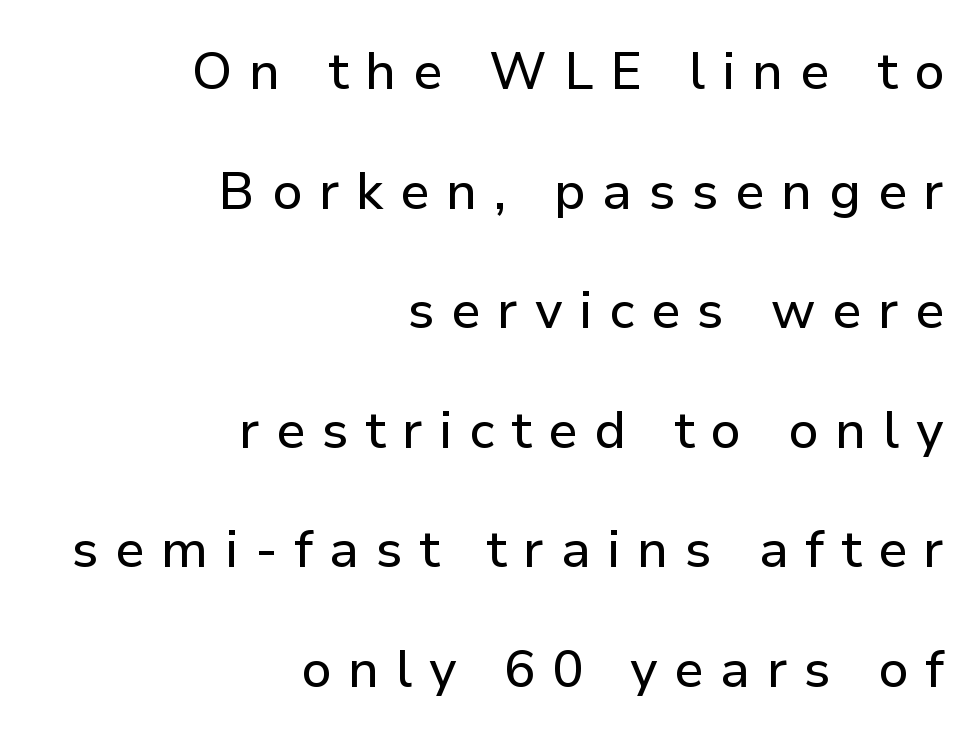
Inter-character spacing is expanded well beyond the font's built-in metrics. The area under the type is left untouched. Character widths vary here, with narrow letters taking less room than wide ones. Does the lettering tilt? It doesn't — this is upright. Compared with typical paragraphs, the rows here are farther apart. Examine the stroke ends and you'll find no serifs.
